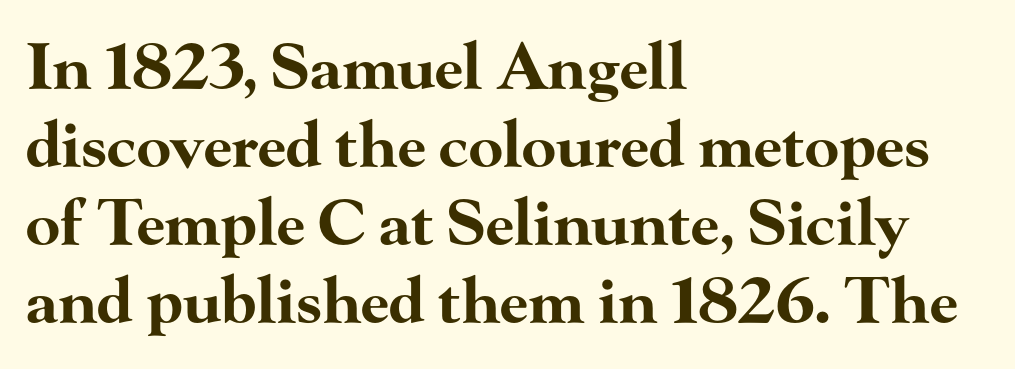
Unlike a clean sans, this face finishes its strokes with serifs. Reading down the block, your eye returns to a fixed left position each line. The lettering holds an erect, upright posture throughout. Words float on clear page, feet unadorned. The letters advance in unequal steps, a hallmark of proportional type. This rendering leaves character spacing at its baseline value.
